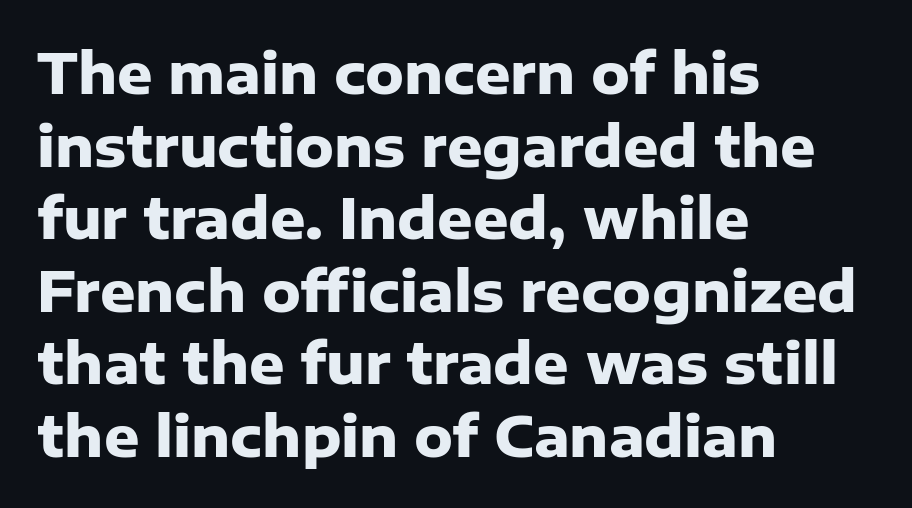
When letters stand straight like this, we call the style roman or upright. Varying glyph widths throughout — classic text-font behaviour. The string is rendered with underlining switched off. In terms of letterspacing, this is plain default setting.
